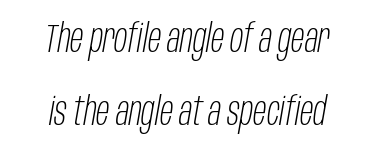
Compared with ordinary roman type, these characters are visibly tilted. Is the stroke heavy? The answer is a plain regular-or-lighter. The line texture is even and compact thanks to regular tracking. Spacing verdict: proportional, widths tailored to each character. Letters rest on an invisible, unmarked baseline.
